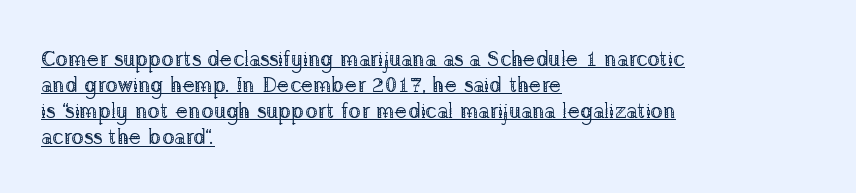
Q: Is the text bold? A: No.
Q: Is the text italic (slanted)? A: No, it is upright.
Q: Is the text underlined? A: Yes.
Q: How is the paragraph aligned? A: Left-aligned.
Q: Is the spacing between letters normal or unusually wide? A: Normal.
